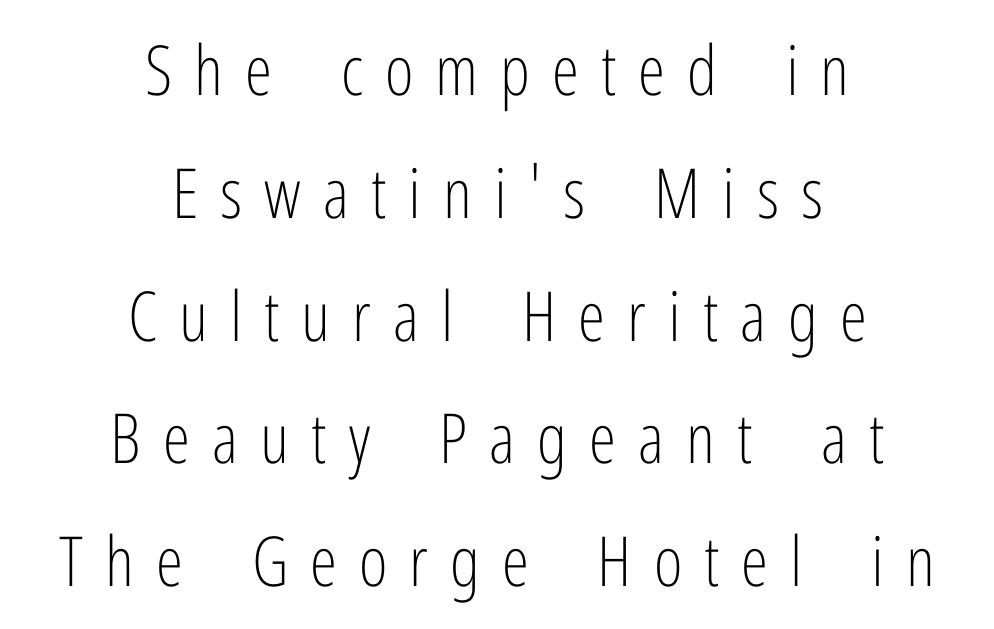
Q: Is the text bold? A: No.
Q: Is the text italic (slanted)? A: No, it is upright.
Q: Is the typeface a serif or a sans-serif typeface? A: Sans-serif.
Q: Is the text underlined? A: No.
Q: How is the paragraph aligned? A: Centered.
Q: Is the spacing between letters normal or unusually wide? A: Unusually wide.
Q: Width (condensed, normal, or wide)? A: Condensed.
Q: Stroke contrast? A: Low.
Q: x-height? A: Medium.
Q: Monospaced? A: No.
